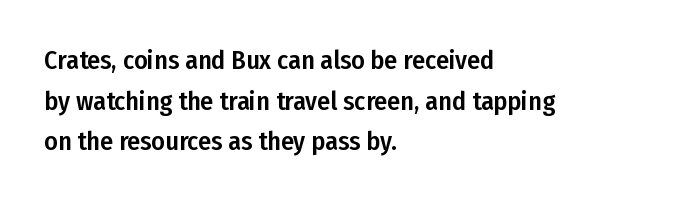
Q: Is the text italic (slanted)? A: No, it is upright.
Q: Is the text underlined? A: No.
Q: How is the paragraph aligned? A: Left-aligned.
Q: Is the spacing between letters normal or unusually wide? A: Normal.
Q: Is the spacing between lines tight, normal or loose? A: Normal.
